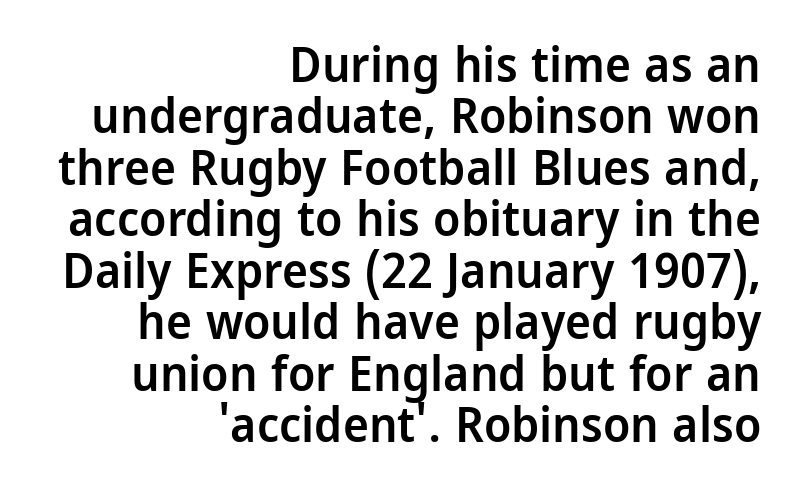
Rendered with straight, roman letterforms. Here the glyphs are tracked normally, forming tight word shapes. Line endings align vertically; line beginnings do not. This is the in-between weight designers call semibold or demi. Unmarked baselines from the first word to the last.
